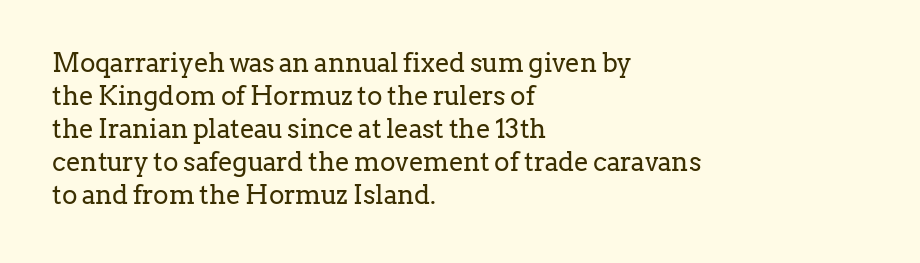
When letters stand straight like this, we call the style roman or upright. These lines sit exactly where default settings would place them. Students, note that the glyphs here touch the page at normal intervals. The passage shown is not bold in any degree. In CSS terms this would be text-align: left. Underlining? Definitely not there.
